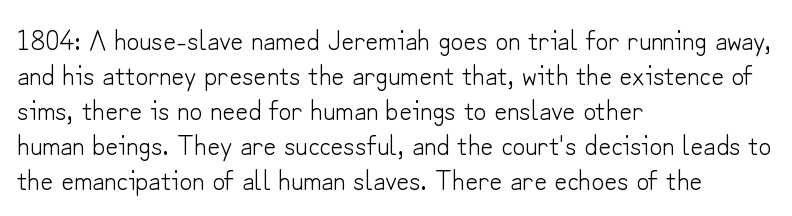
The image shows 28 px light sans-serif type, upright; set left-aligned, normal line spacing (1.25x), normal letter spacing, not underlined; low stroke contrast and a small x-height.
